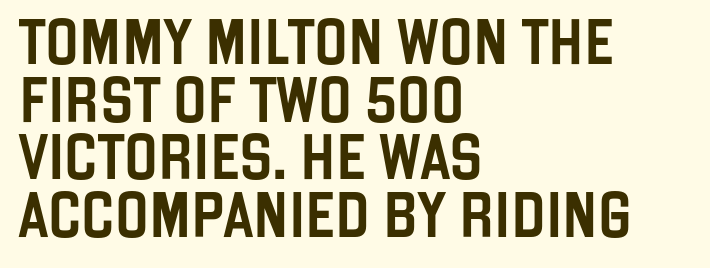
{"serif": "no", "italic": "no", "width": "condensed", "stroke_contrast": "low", "x_height": "large", "monospaced": "no", "underline": "no", "align": "left", "line_spacing": "normal", "line_spacing_ratio": 1.28, "letter_spacing": "normal", "letter_spacing_em": 0.0, "glyph_px": 45}
